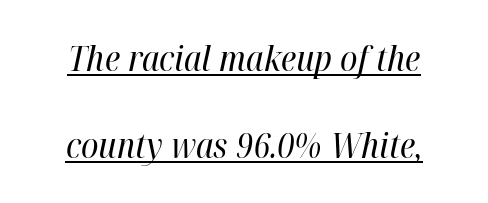
{"italic": "yes", "lean": "right", "slant_degrees": 12, "bold": "no", "weight": "regular", "width": "condensed", "stroke_contrast": "high", "x_height": "medium", "monospaced": "no", "underline": "yes", "align": "center", "line_spacing": "loose", "line_spacing_ratio": 2.49, "letter_spacing": "normal", "letter_spacing_em": 0.0, "glyph_px": 35}
